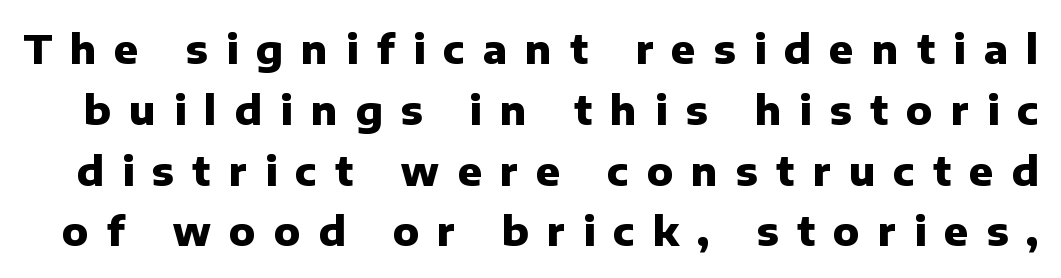
Do the characters align in a grid? No, the font is proportional. Baseline-to-baseline distance is the conventional proportion of letter height. The baseline area is clear. Here the glyphs are tracked loosely, breaking word shapes into spaced letters. The font is running at its bold setting.
